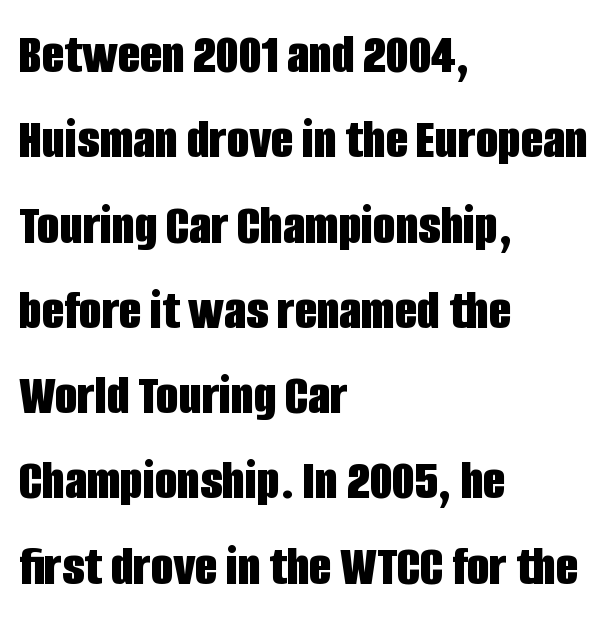
Typeset ragged right — the left edge is the straight one. In terms of letterform style, serifs are entirely absent. Typographic density is high because the face is bold. A normal amount of white space separates one row of letters from the next.
